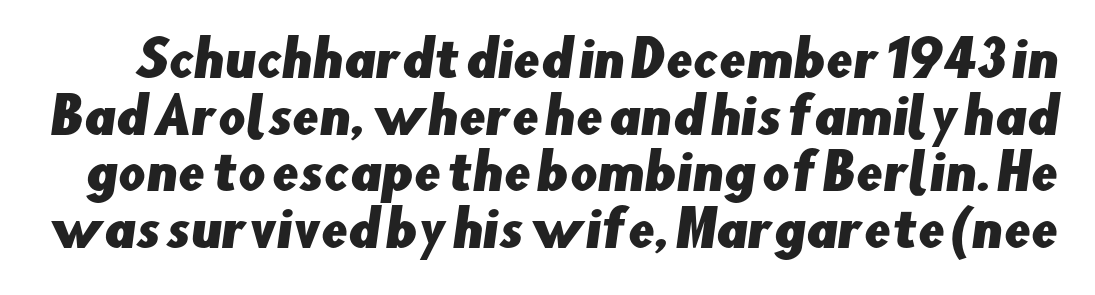
{"serif": "no", "width": "normal", "stroke_contrast": "low", "x_height": "small", "monospaced": "no", "underline": "no", "line_spacing_ratio": 1.18, "letter_spacing": "normal", "letter_spacing_em": 0.0, "glyph_px": 48}
